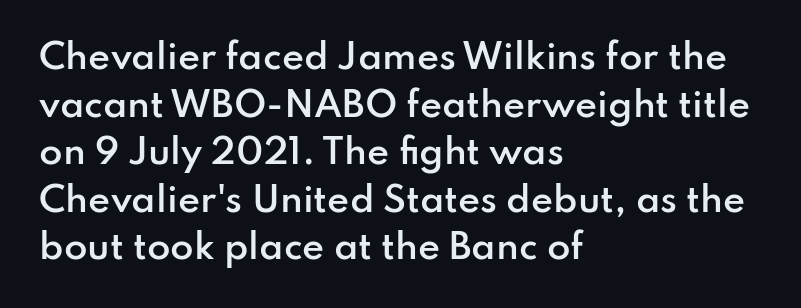
The axis of the letterforms is exactly vertical. Words appear dense and cohesive because spacing is normal. Stroke thickness is moderately raised; the sample reads as semibold. Think of a printed novel: that variable character pitch is what you see here. Only glyphs here, with clear space below each row.
